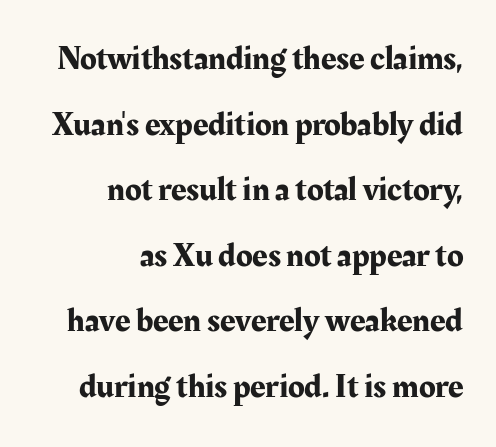
{"serif": "yes", "italic": "no", "width": "normal", "stroke_contrast": "medium", "x_height": "medium", "monospaced": "no", "underline": "no", "align": "right", "line_spacing": "loose", "line_spacing_ratio": 1.93, "letter_spacing": "normal", "letter_spacing_em": 0.0, "glyph_px": 34}
